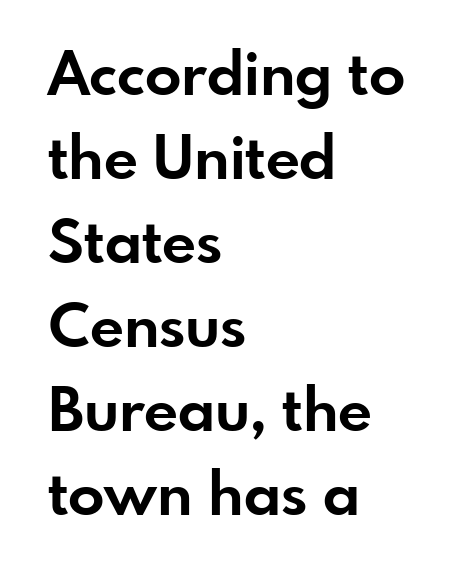
{"serif": "no", "italic": "no", "bold": "yes", "weight": "bold", "width": "normal", "stroke_contrast": "low", "x_height": "small", "monospaced": "no", "underline": "no", "align": "left", "line_spacing": "normal", "line_spacing_ratio": 1.4, "letter_spacing": "normal", "letter_spacing_em": 0.0, "glyph_px": 60}
